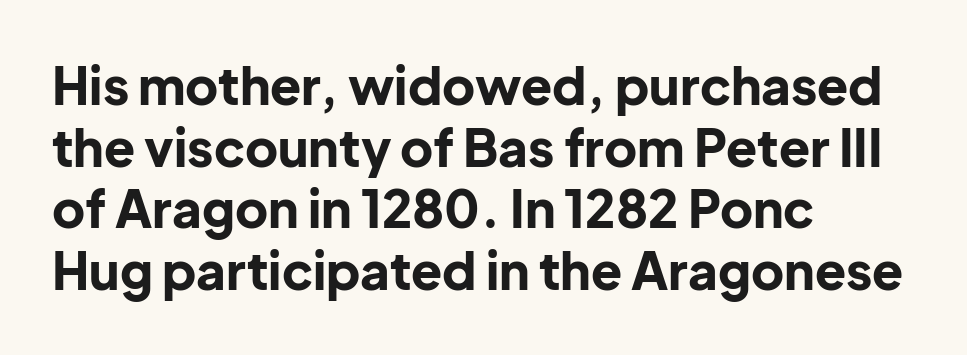
The image shows 51 px bold sans-serif type, upright; set left-aligned, line spacing 1.21x, normal letter spacing, not underlined; low stroke contrast and a medium x-height.
